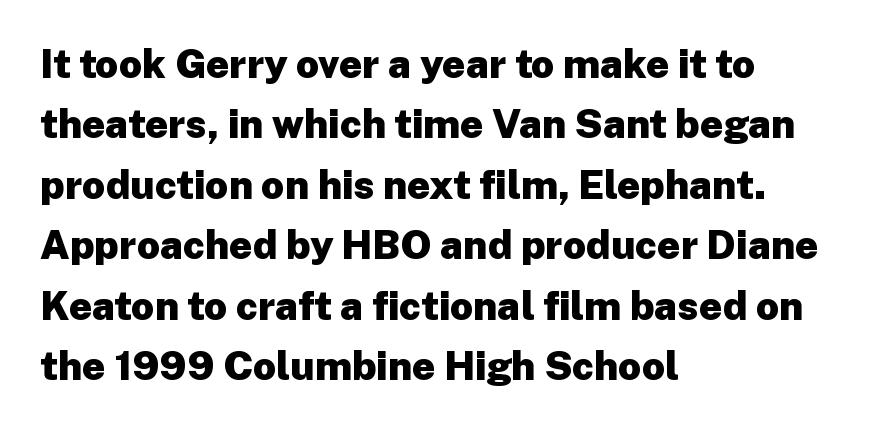
The image shows 40 px heavy sans-serif type, upright; set left-aligned, normal line spacing (1.51x), normal letter spacing, not underlined; low stroke contrast and a medium x-height.
